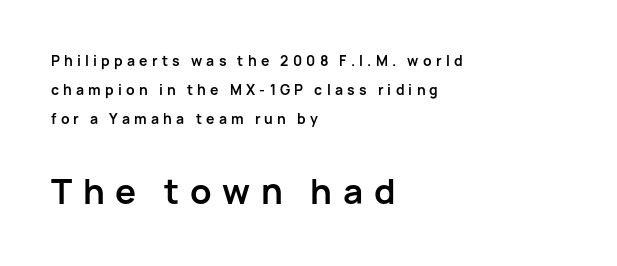
The image shows 35 px semibold sans-serif type, upright; set left-aligned, loose line spacing (2.06x), unusually wide letter spacing (+0.3 em), not underlined; the second (bottom) block is 2.5x larger; low stroke contrast and a medium x-height.
